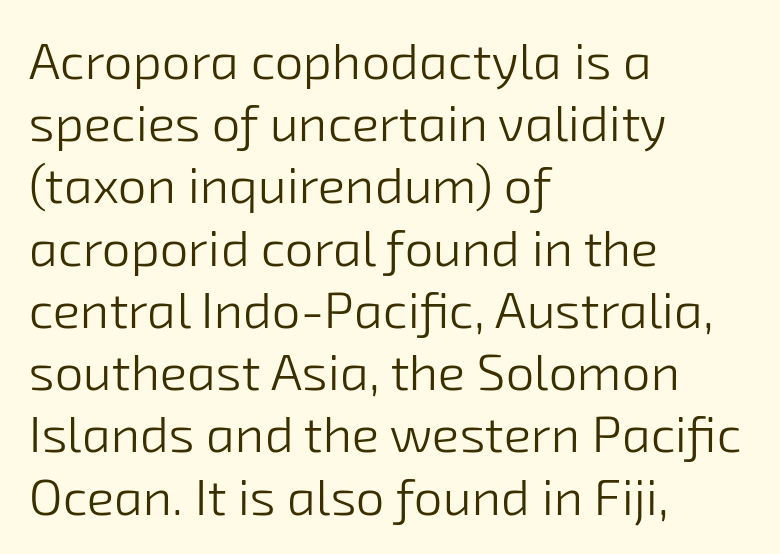
Visually the block forms a straight wall on the left and a jagged coastline on the right. The letters look calm and open, with moderate or lighter stems. Honestly, there is no underline to notice here at all. The letters sit at their default tracking, neither squeezed nor spread.
